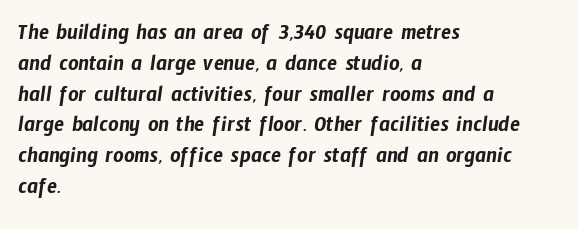
{"underline": "no", "align": "left", "line_spacing": "normal", "line_spacing_ratio": 1.34, "letter_spacing": "normal", "letter_spacing_em": 0.0, "glyph_px": 23}
